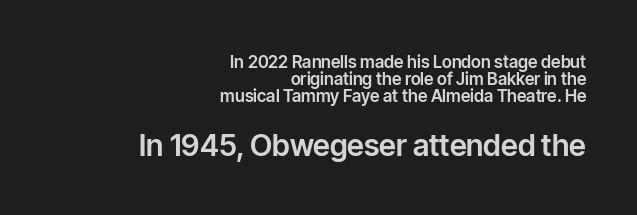
The image shows 30 px sans-serif type, upright; set right-aligned, tight line spacing (1.0x), normal letter spacing, not underlined; the second (bottom) block is 1.76x larger; low stroke contrast and a medium x-height.
